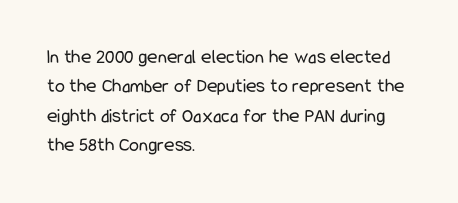
{"italic": "no", "bold": "no", "underline": "no", "align": "left", "line_spacing": "normal", "line_spacing_ratio": 1.47, "letter_spacing": "normal", "letter_spacing_em": 0.0, "glyph_px": 20}
